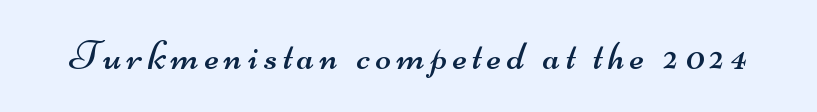
Q: Is the text bold? A: No.
Q: Is the typeface a serif or a sans-serif typeface? A: Sans-serif.
Q: Is the text underlined? A: No.
Q: Width (condensed, normal, or wide)? A: Wide.
Q: Stroke contrast? A: Medium.
Q: x-height? A: Small.
Q: Monospaced? A: No.
